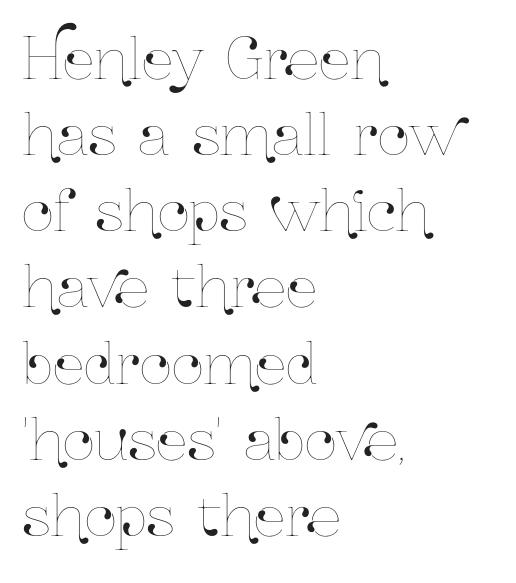
Is the block centered? No — it sits flush against the left margin. Summary of vertical rhythm: regular, with standard interline spacing. Looks like regular typesetting: each glyph gets only the width it needs. Glance below the letters and you will spot only blank space. This is roman type, the default non-slanted kind. Spacing between characters is what you'd get straight out of the box.
